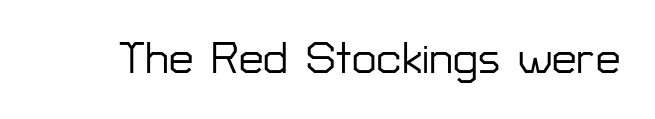
{"serif": "no", "italic": "no", "width": "normal", "stroke_contrast": "low", "x_height": "medium", "monospaced": "no", "underline": "no", "letter_spacing": "normal", "letter_spacing_em": 0.0, "glyph_px": 44}
